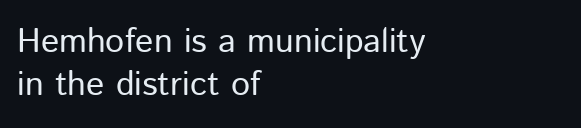
Q: Is the text bold? A: No.
Q: Is the text italic (slanted)? A: No, it is upright.
Q: Is the typeface a serif or a sans-serif typeface? A: Sans-serif.
Q: Is the text underlined? A: No.
Q: How is the paragraph aligned? A: Left-aligned.
Q: Is the spacing between letters normal or unusually wide? A: Normal.
Q: Is the spacing between lines tight, normal or loose? A: Normal.
Q: Width (condensed, normal, or wide)? A: Normal.
Q: Stroke contrast? A: Low.
Q: x-height? A: Medium.
Q: Monospaced? A: No.
